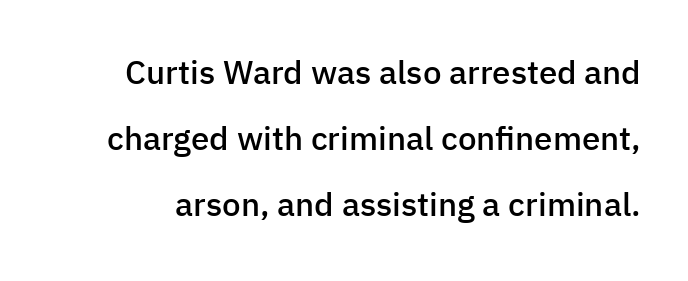
The image shows 33 px semibold sans-serif type, upright; set loose line spacing (2.0x), normal letter spacing, not underlined; low stroke contrast and a medium x-height.
